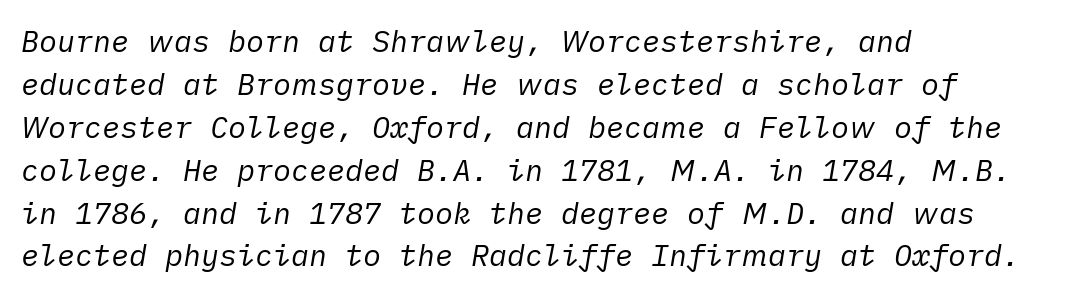
The rendering anchors every line to the left-hand side. This rendering leaves character spacing at its baseline value. Stem width sits at or under what a default text font uses. A typesetter would call this leading conventional body-copy spacing. The face used here has a pronounced slope to its letters. Descenders hang freely into open space.
